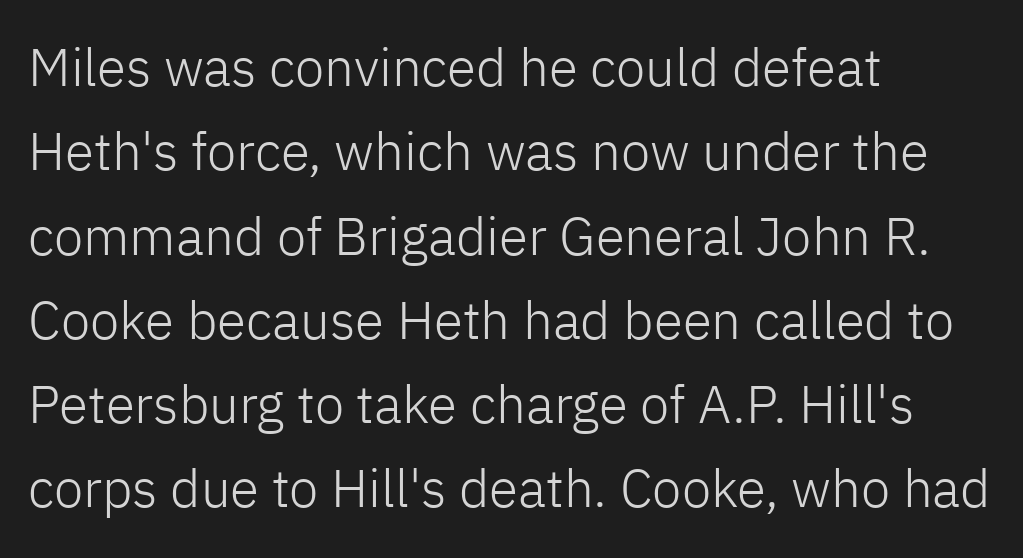
Q: Is the text bold? A: No.
Q: Is the text italic (slanted)? A: No, it is upright.
Q: Is the typeface a serif or a sans-serif typeface? A: Sans-serif.
Q: Is the text underlined? A: No.
Q: How is the paragraph aligned? A: Left-aligned.
Q: Is the spacing between letters normal or unusually wide? A: Normal.
Q: Is the spacing between lines tight, normal or loose? A: Normal.
Q: Width (condensed, normal, or wide)? A: Normal.
Q: Stroke contrast? A: Low.
Q: x-height? A: Medium.
Q: Monospaced? A: No.
